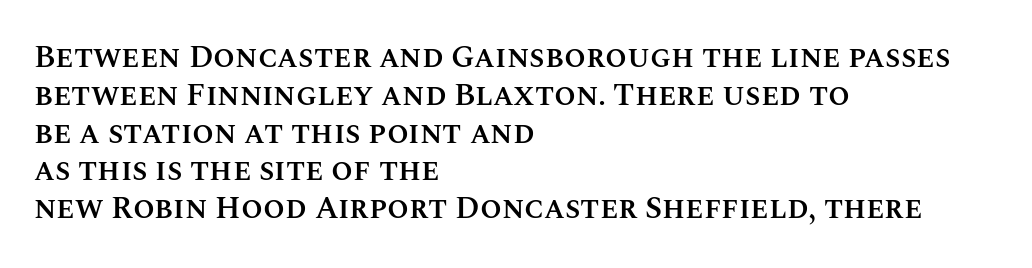
{"italic": "no", "bold": "semi", "weight": "semibold", "width": "normal", "stroke_contrast": "medium", "x_height": "large", "monospaced": "no", "underline": "no", "align": "left", "line_spacing_ratio": 1.22, "letter_spacing": "normal", "letter_spacing_em": 0.0, "glyph_px": 31}
